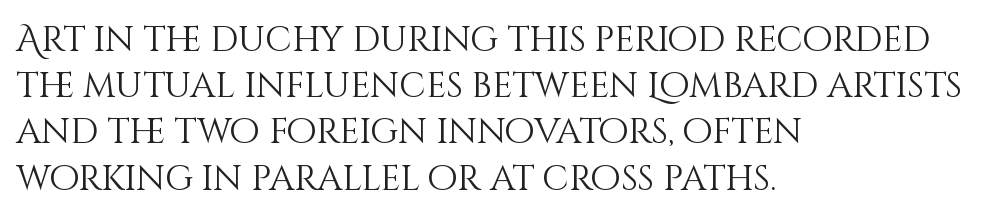
{"italic": "no", "bold": "no", "weight": "light", "width": "normal", "stroke_contrast": "medium", "x_height": "large", "monospaced": "no", "underline": "no", "align": "left", "line_spacing": "normal", "line_spacing_ratio": 1.32, "letter_spacing": "normal", "letter_spacing_em": 0.0, "glyph_px": 35}
